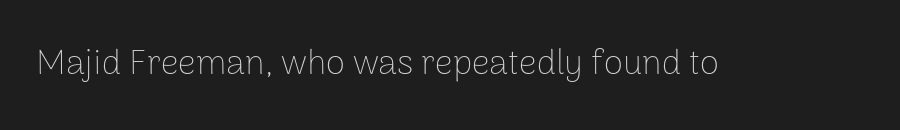
Regarding serifs, this sample does without them. The gaps between neighbouring characters are ordinary and unremarkable. Varying glyph widths throughout — classic text-font behaviour. Italic: no, the glyphs are upright roman. The font sits on the lighter half of the weight spectrum, regular included. Descenders are the only things crossing below the line.
